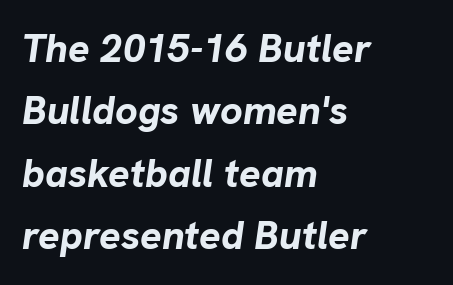
{"italic": "yes", "lean": "right", "slant_degrees": 8, "bold": "yes", "weight": "bold", "width": "normal", "stroke_contrast": "low", "x_height": "medium", "monospaced": "no", "underline": "no", "align": "left", "line_spacing": "normal", "line_spacing_ratio": 1.56, "letter_spacing": "normal", "letter_spacing_em": 0.0, "glyph_px": 40}
